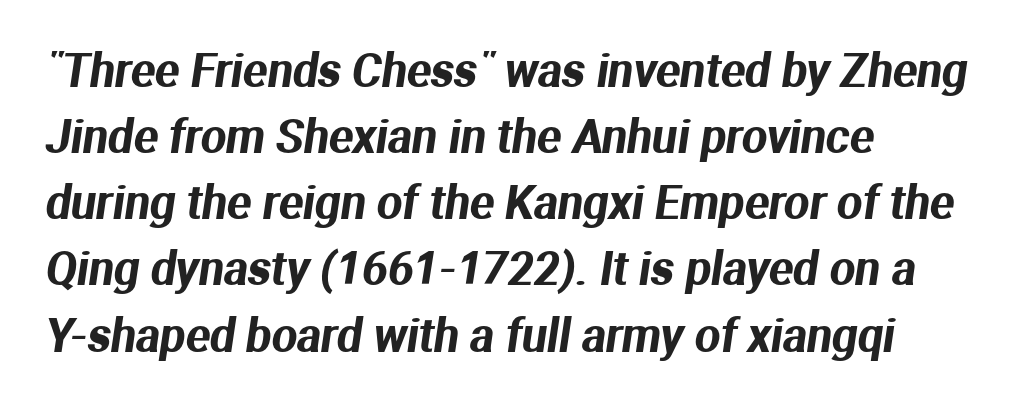
{"serif": "no", "width": "normal", "stroke_contrast": "medium", "x_height": "medium", "monospaced": "no", "underline": "no", "align": "left", "line_spacing": "normal", "line_spacing_ratio": 1.47, "letter_spacing": "normal", "letter_spacing_em": 0.0, "glyph_px": 45}
